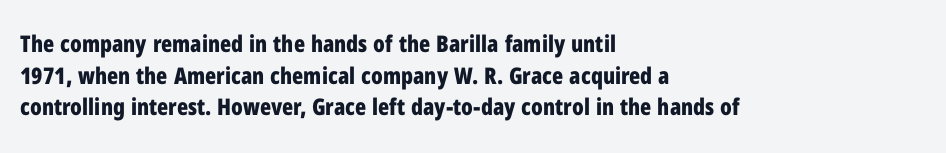
The lines are quadded left. Regular leading. Nothing unusual about the tracking: characters are spaced as the font intends. The font is running at its bold setting. Tall strokes in this sample are plumb rather than angled.
